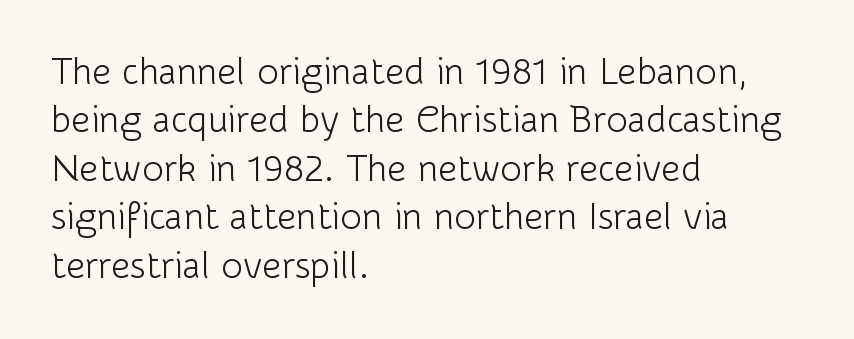
{"serif": "no", "italic": "no", "bold": "no", "weight": "light", "width": "normal", "stroke_contrast": "low", "x_height": "medium", "monospaced": "no", "underline": "no", "align": "left", "line_spacing": "normal", "line_spacing_ratio": 1.31, "letter_spacing": "normal", "letter_spacing_em": 0.0, "glyph_px": 37}
